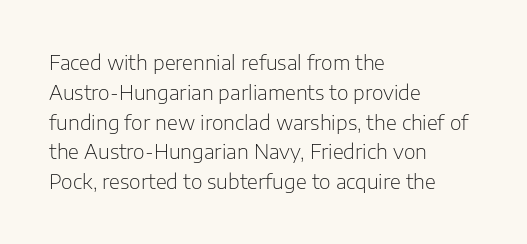
Q: Is the text bold? A: No.
Q: Is the text italic (slanted)? A: No, it is upright.
Q: Is the text underlined? A: No.
Q: How is the paragraph aligned? A: Left-aligned.
Q: Is the spacing between letters normal or unusually wide? A: Normal.
Q: Is the spacing between lines tight, normal or loose? A: Normal.
